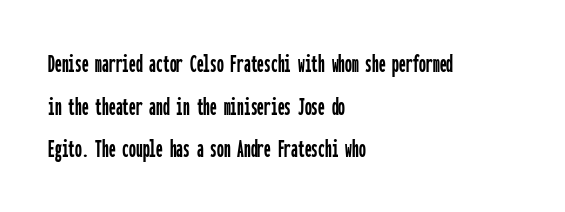
The words here are not underlined. Upright lettering throughout. This rendering leaves character spacing at its baseline value. These lines stack with their left ends in a neat column. Vertical spacing — default.
